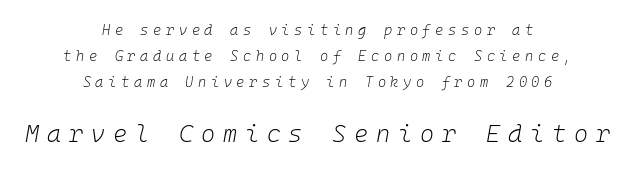
Q: Is the text bold? A: No.
Q: Is the text italic (slanted)? A: Yes, it leans right by about 10 degrees.
Q: Is the text underlined? A: No.
Q: How is the paragraph aligned? A: Centered.
Q: Is the spacing between letters normal or unusually wide? A: Unusually wide.
Q: Which block of text is set in a larger size, the first (top) or the second (bottom)? A: The second (bottom) one.
